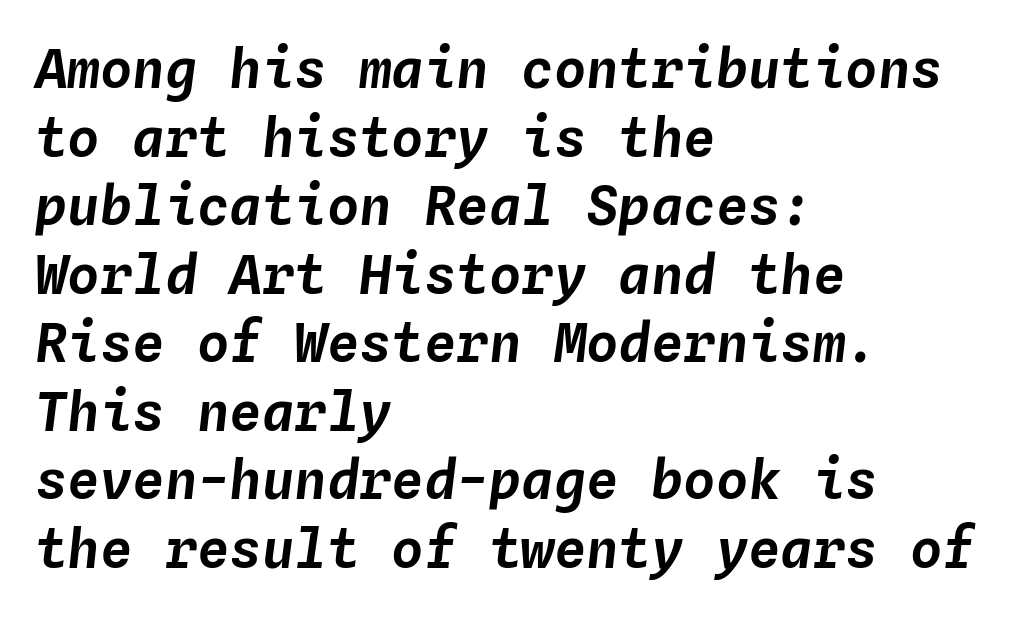
Q: Is the text italic (slanted)? A: Yes, it leans right by about 4 degrees.
Q: Is the text underlined? A: No.
Q: How is the paragraph aligned? A: Left-aligned.
Q: Is the spacing between letters normal or unusually wide? A: Normal.
Q: Is the spacing between lines tight, normal or loose? A: Normal.
Q: Width (condensed, normal, or wide)? A: Normal.
Q: Stroke contrast? A: Low.
Q: x-height? A: Medium.
Q: Monospaced? A: Yes.
